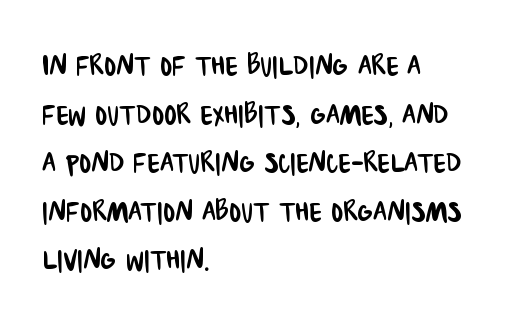
The image shows 36 px condensed sans-serif type; set left-aligned, normal line spacing (1.35x), normal letter spacing, not underlined; low stroke contrast and a large x-height.
